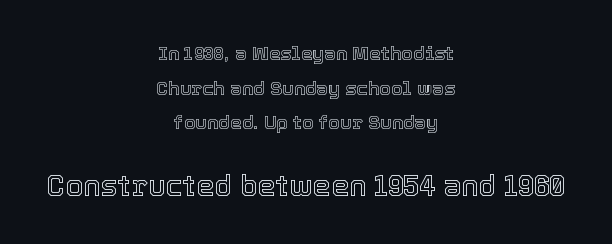
Q: Is the text italic (slanted)? A: No, it is upright.
Q: Is the text underlined? A: No.
Q: How is the paragraph aligned? A: Centered.
Q: Is the spacing between letters normal or unusually wide? A: Normal.
Q: Which block of text is set in a larger size, the first (top) or the second (bottom)? A: The second (bottom) one.
Q: Width (condensed, normal, or wide)? A: Normal.
Q: x-height? A: Medium.
Q: Monospaced? A: No.
